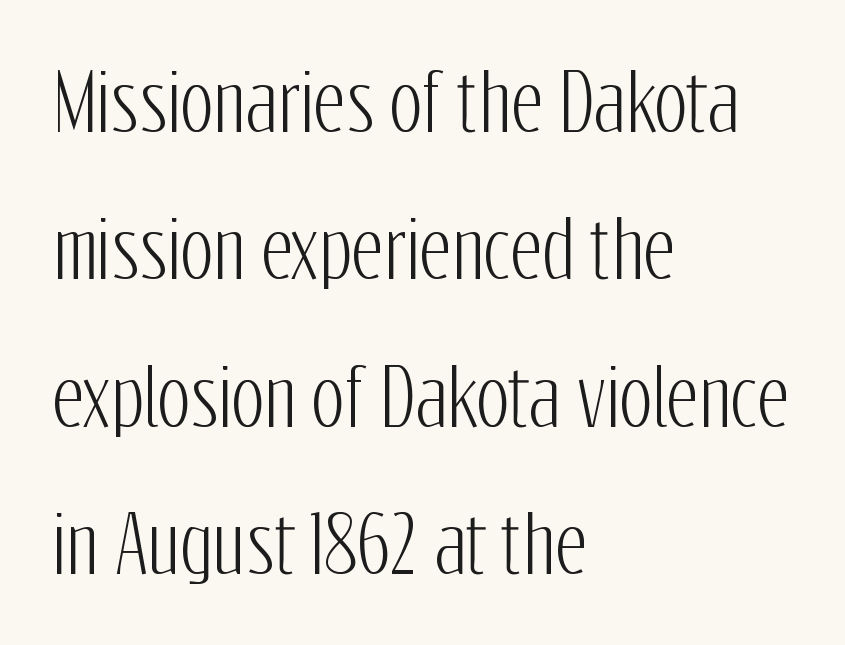
Every row of glyphs begins at an identical x-position on the left. Standard letterfit; no display-style spreading of the glyphs. Type without underlining. Is this a fixed-width face? No — the glyphs have proportional, varying widths. Vertical strokes here are truly vertical.
